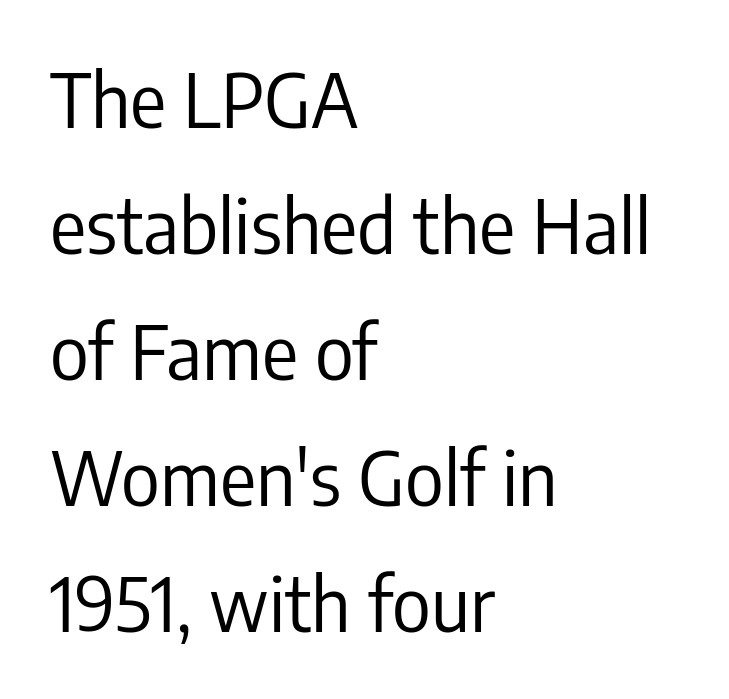
The image shows 75 px regular-weight, condensed sans-serif type, upright; set left-aligned, normal line spacing (1.68x), normal letter spacing, not underlined; low stroke contrast and a medium x-height.
